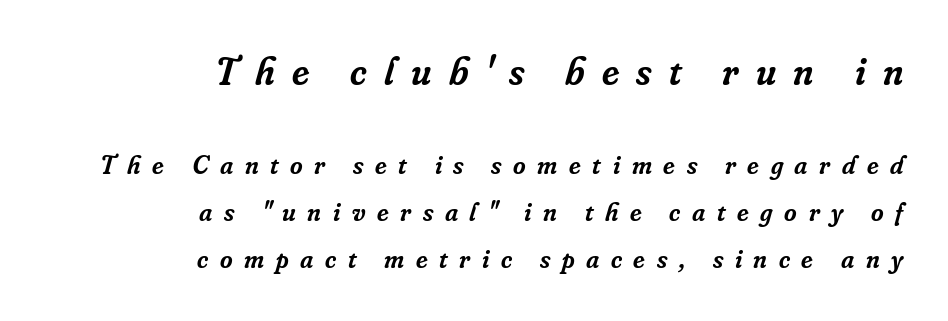
{"serif": "yes", "italic": "yes", "lean": "right", "slant_degrees": 16, "bold": "semi", "weight": "semibold", "width": "normal", "stroke_contrast": "low", "x_height": "small", "monospaced": "no", "underline": "no", "align": "right", "line_spacing_ratio": 1.75, "letter_spacing": "wide", "letter_spacing_em": 0.43, "larger_block": "first", "size_ratio": 1.48, "glyph_px": 40}
